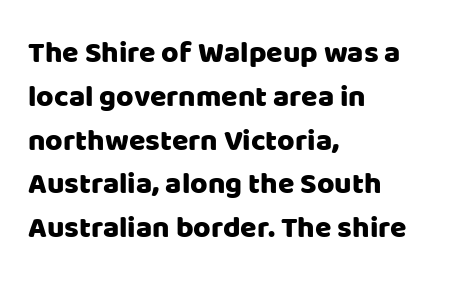
If you drew a ruler down the left edge, every line would touch it. Ordinary non-slanted type is in use. Summary of vertical rhythm: regular, with standard interline spacing. The rendering uses natural spacing where letterforms have individual widths.
